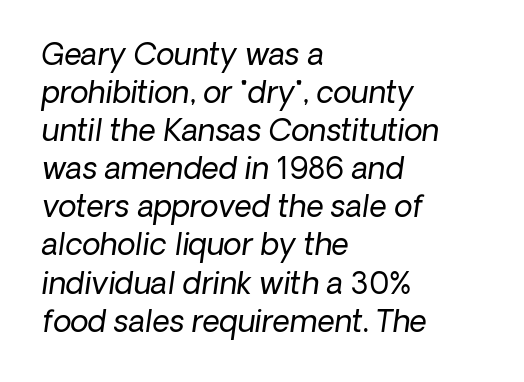
The image shows 30 px regular-weight type, italic (leaning right); set left-aligned, normal line spacing (1.27x), normal letter spacing, not underlined; low stroke contrast and a medium x-height.
